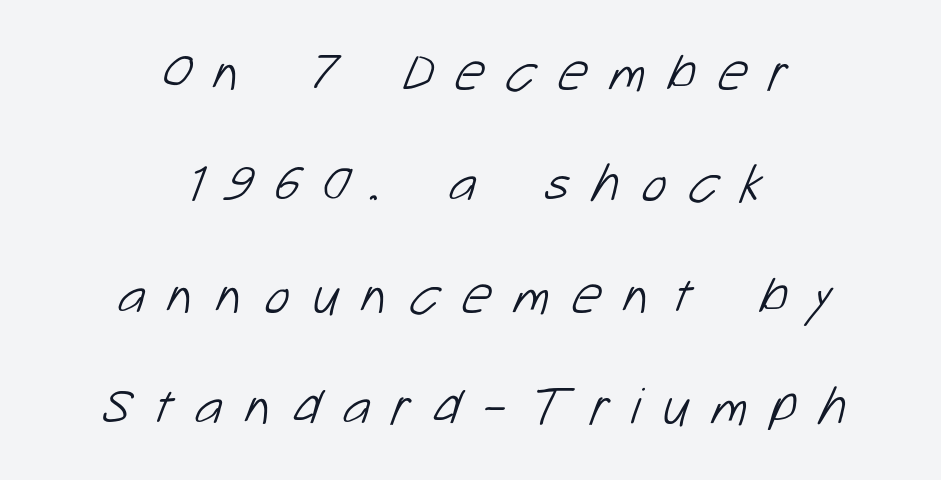
A typesetter would call this proportional, since set widths differ per character. Check under the words: just untouched page. The vertical gap from one line to the next is large. I'd call this a sans setting — the letters go barefoot. The line texture is sparse and dotted thanks to wide tracking.
